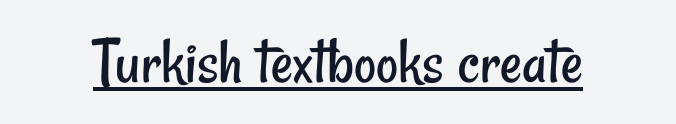
Q: Is the text bold? A: No.
Q: Is the typeface a serif or a sans-serif typeface? A: Sans-serif.
Q: Is the text underlined? A: Yes.
Q: Is the spacing between letters normal or unusually wide? A: Normal.
Q: Width (condensed, normal, or wide)? A: Condensed.
Q: Stroke contrast? A: Low.
Q: x-height? A: Small.
Q: Monospaced? A: No.
